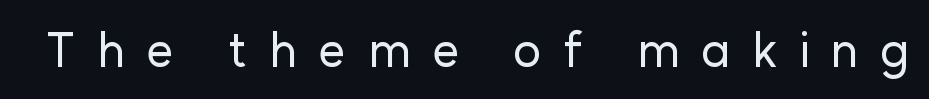
{"serif": "no", "italic": "no", "width": "normal", "stroke_contrast": "low", "x_height": "medium", "monospaced": "no", "underline": "no", "letter_spacing": "wide", "letter_spacing_em": 0.44, "glyph_px": 48}
